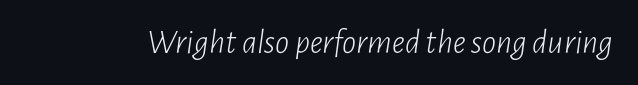
Q: Is the text bold? A: No.
Q: Is the text italic (slanted)? A: Yes, it leans right by about 7 degrees.
Q: Is the text underlined? A: No.
Q: Is the spacing between letters normal or unusually wide? A: Normal.
Q: Width (condensed, normal, or wide)? A: Condensed.
Q: Stroke contrast? A: Low.
Q: x-height? A: Medium.
Q: Monospaced? A: No.
